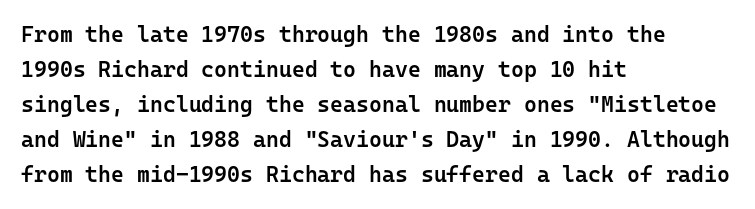
{"italic": "no", "bold": "semi", "underline": "no", "align": "left", "line_spacing": "normal", "line_spacing_ratio": 1.59, "letter_spacing": "normal", "letter_spacing_em": 0.0, "glyph_px": 22}
